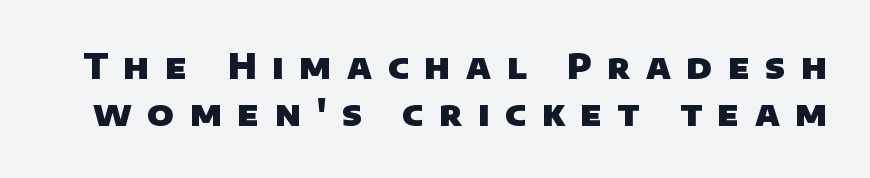
Q: Is the text bold? A: Yes.
Q: Is the typeface a serif or a sans-serif typeface? A: Sans-serif.
Q: Is the text underlined? A: No.
Q: Is the spacing between letters normal or unusually wide? A: Unusually wide.
Q: Is the spacing between lines tight, normal or loose? A: Normal.
Q: Width (condensed, normal, or wide)? A: Normal.
Q: Stroke contrast? A: Low.
Q: x-height? A: Large.
Q: Monospaced? A: No.
